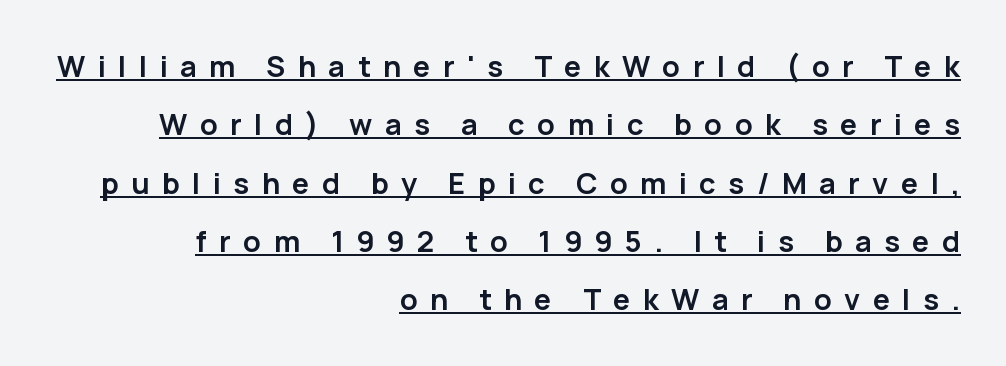
The image shows 29 px semibold sans-serif type, upright; set right-aligned, loose line spacing (2.01x), unusually wide letter spacing (+0.43 em), underlined; low stroke contrast and a medium x-height.
